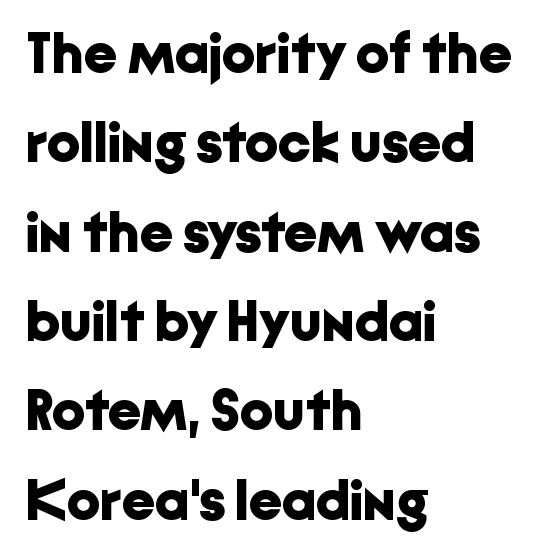
{"serif": "no", "italic": "no", "bold": "yes", "weight": "bold", "width": "normal", "stroke_contrast": "low", "x_height": "medium", "monospaced": "no", "underline": "no", "align": "left", "line_spacing": "normal", "line_spacing_ratio": 1.54, "letter_spacing": "normal", "letter_spacing_em": 0.0, "glyph_px": 58}
